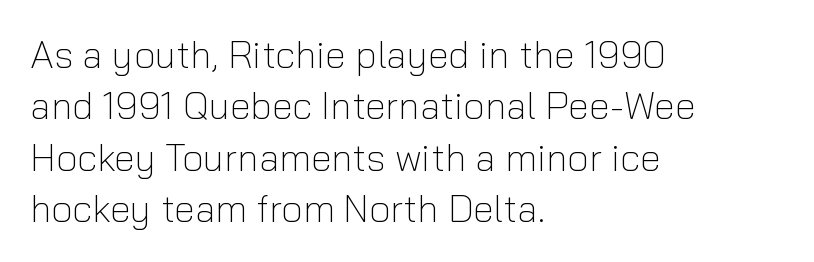
The image shows 38 px light sans-serif type, upright; set left-aligned, normal line spacing (1.35x), normal letter spacing, not underlined; low stroke contrast and a medium x-height.
